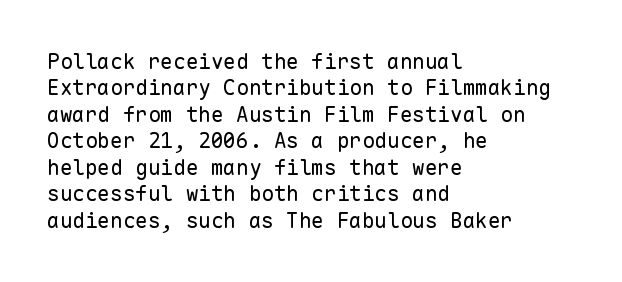
{"italic": "no", "bold": "no", "underline": "no", "align": "left", "line_spacing": "normal", "line_spacing_ratio": 1.26, "letter_spacing": "normal", "letter_spacing_em": 0.0, "glyph_px": 21}
